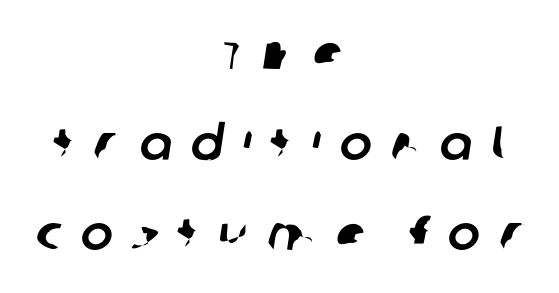
{"serif": "no", "width": "normal", "stroke_contrast": "low", "x_height": "large", "monospaced": "no", "underline": "no", "align": "center", "line_spacing_ratio": 1.89, "letter_spacing": "wide", "letter_spacing_em": 0.4, "glyph_px": 48}
